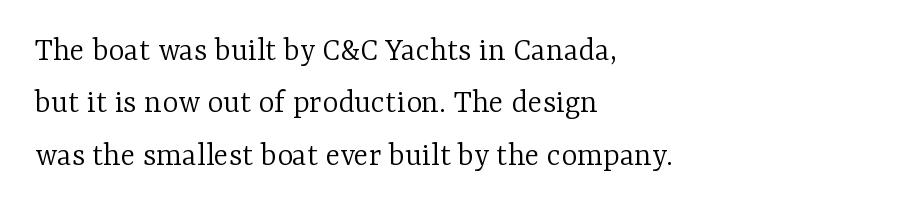
The letters carry serifs — small finishing strokes at the ends of their stems. Observe the ordinary spacing: letters are neighbours, not strangers. The rows are spaced the way most documents space them. The letters stand straight up with perfectly vertical stems. These lines stack with their left ends in a neat column. Here the designer chose a conventional face with non-uniform glyph widths.
